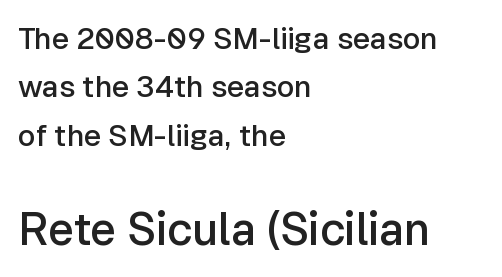
You could call the tracking neutral — neither tight nor loose. Style check: upright. Block two is the big one; block one sits smaller above it. If you drew a ruler down the left edge, every line would touch it.
